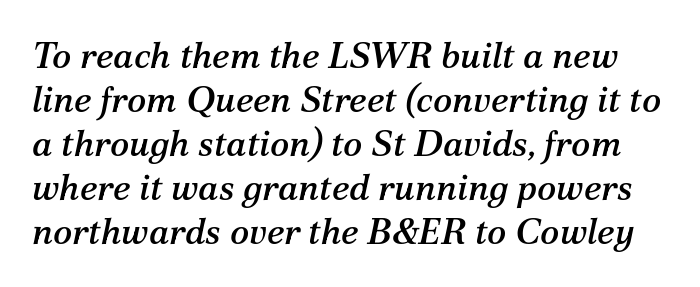
Underline: absent. Notice how the stems are inclined rather than vertical — that's the hallmark of italics. The passage shown is typed in a proportional face where columns would drift. The face used here is seriffed, in the tradition of book romans.
